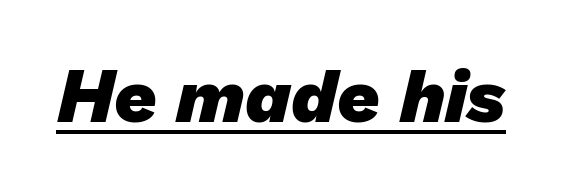
Q: Is the text bold? A: Yes.
Q: Is the typeface a serif or a sans-serif typeface? A: Sans-serif.
Q: Is the text underlined? A: Yes.
Q: Is the spacing between letters normal or unusually wide? A: Normal.
Q: Width (condensed, normal, or wide)? A: Normal.
Q: Stroke contrast? A: Low.
Q: x-height? A: Medium.
Q: Monospaced? A: No.
